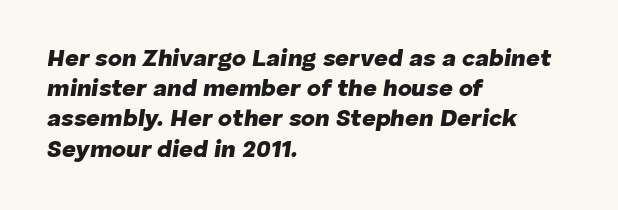
{"italic": "yes", "lean": "right", "slant_degrees": 8, "bold": "yes", "underline": "no", "align": "left", "line_spacing": "normal", "line_spacing_ratio": 1.26, "letter_spacing": "normal", "letter_spacing_em": 0.0, "glyph_px": 24}
